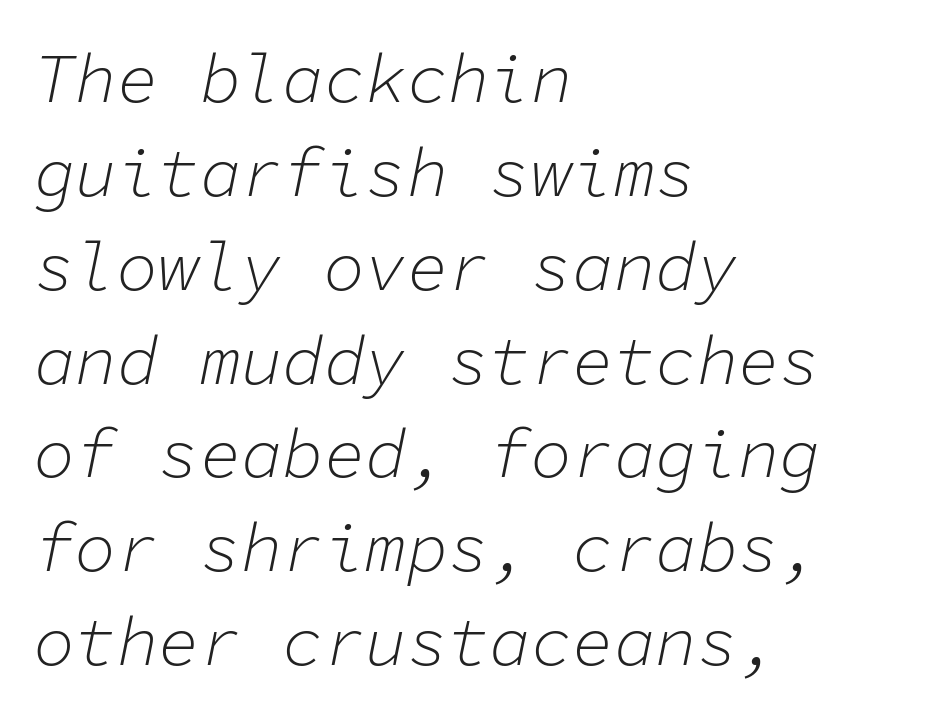
Q: Is the text bold? A: No.
Q: Is the text italic (slanted)? A: Yes, it leans right by about 11 degrees.
Q: Is the text underlined? A: No.
Q: How is the paragraph aligned? A: Left-aligned.
Q: Is the spacing between letters normal or unusually wide? A: Normal.
Q: Is the spacing between lines tight, normal or loose? A: Normal.
Q: Width (condensed, normal, or wide)? A: Normal.
Q: Stroke contrast? A: Low.
Q: x-height? A: Medium.
Q: Monospaced? A: Yes.
